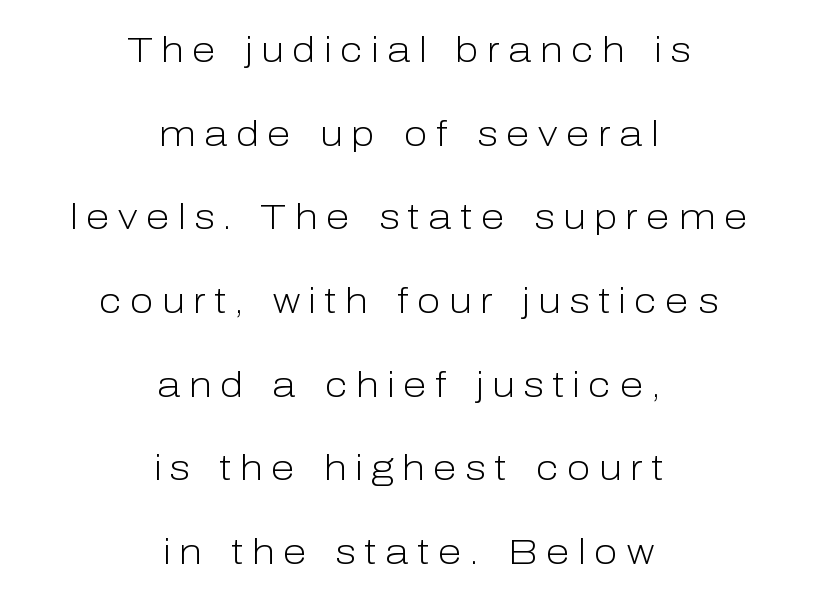
{"serif": "no", "italic": "no", "bold": "no", "weight": "light", "width": "normal", "stroke_contrast": "low", "x_height": "medium", "monospaced": "no", "underline": "no", "align": "center", "line_spacing": "loose", "line_spacing_ratio": 2.39, "letter_spacing": "wide", "letter_spacing_em": 0.24, "glyph_px": 35}
